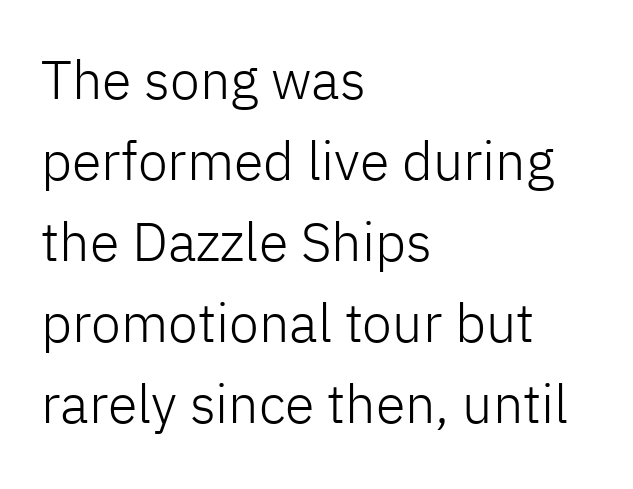
Look at the bottom of the vertical strokes: they stop flat, with no serifs. Is the block centered? No — it sits flush against the left margin. The string is rendered with underlining switched off. This sample uses an upright cut, with every glyph sitting square on the baseline. In terms of letterspacing, this is plain default setting. This sample has the flowing, uneven cadence of proportional lettering.
